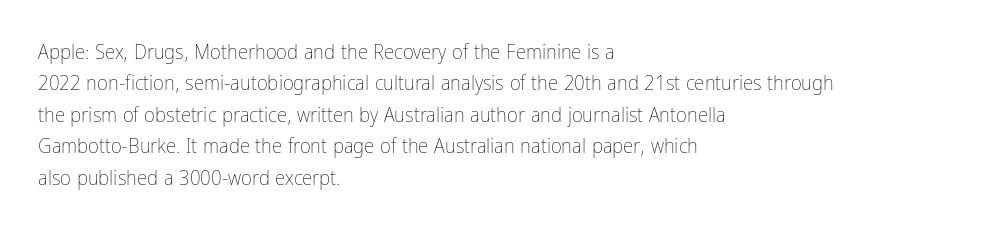
Q: Is the text bold? A: No.
Q: Is the text italic (slanted)? A: No, it is upright.
Q: Is the text underlined? A: No.
Q: How is the paragraph aligned? A: Left-aligned.
Q: Is the spacing between letters normal or unusually wide? A: Normal.
Q: Is the spacing between lines tight, normal or loose? A: Normal.
